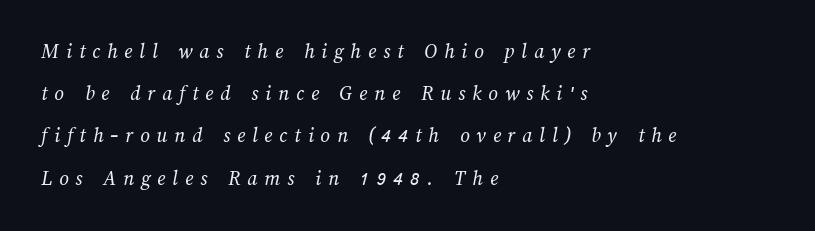
The image shows 21 px text type; set left-aligned, loose line spacing (2.01x), unusually wide letter spacing (+0.33 em), not underlined.
